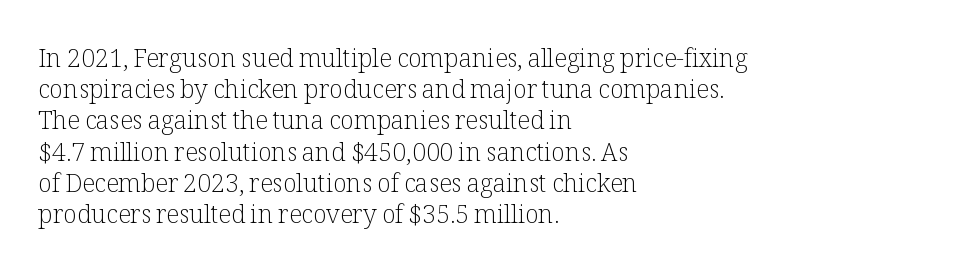
{"italic": "no", "bold": "no", "underline": "no", "align": "left", "line_spacing": "normal", "line_spacing_ratio": 1.25, "letter_spacing": "normal", "letter_spacing_em": 0.0, "glyph_px": 25}
